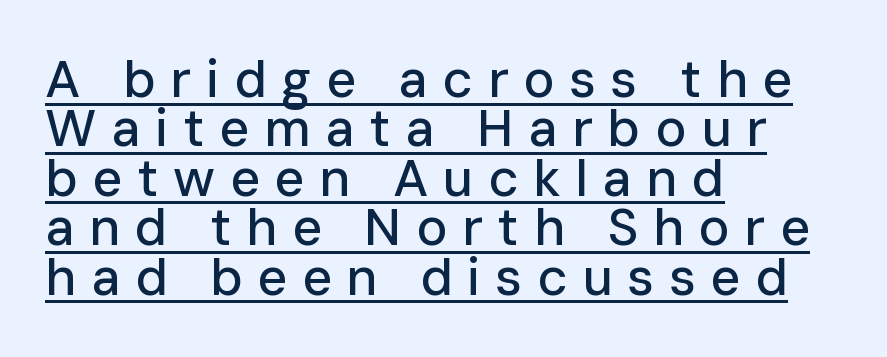
The image shows 52 px sans-serif type, upright; set left-aligned, tight line spacing (0.95x), unusually wide letter spacing (+0.28 em), underlined; low stroke contrast and a medium x-height.
